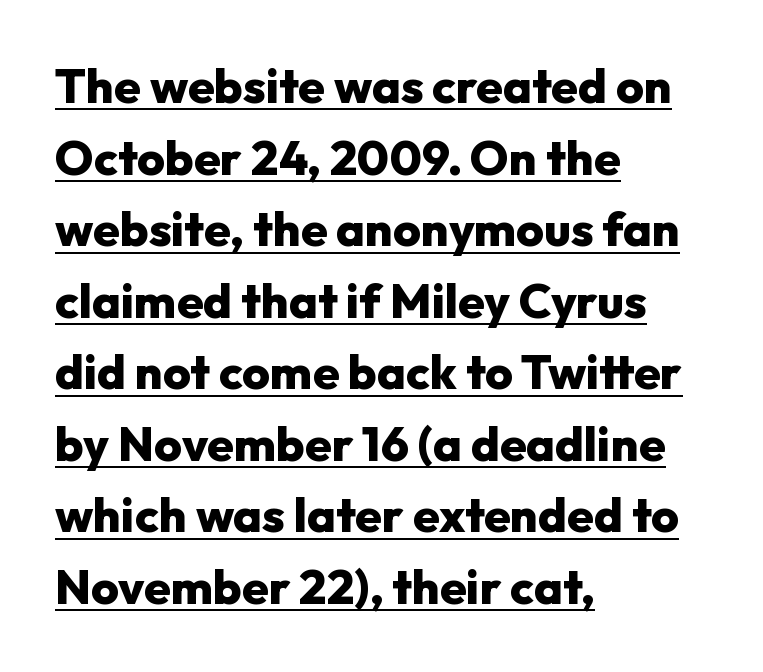
The image shows 48 px heavy sans-serif type, upright; set left-aligned, normal line spacing (1.49x), normal letter spacing, underlined; low stroke contrast and a medium x-height.
